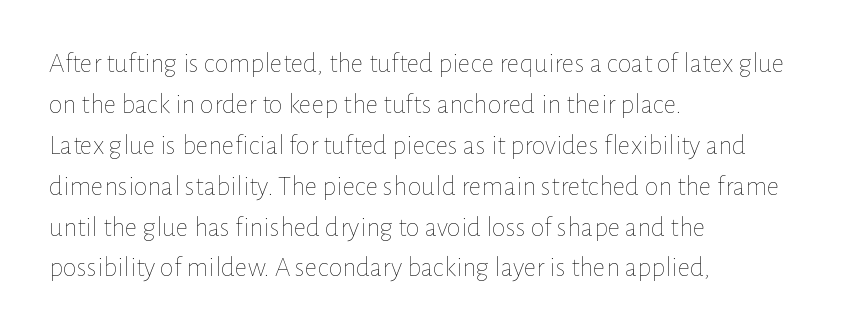
Q: Is the text bold? A: No.
Q: Is the text italic (slanted)? A: No, it is upright.
Q: Is the text underlined? A: No.
Q: How is the paragraph aligned? A: Left-aligned.
Q: Is the spacing between letters normal or unusually wide? A: Normal.
Q: Is the spacing between lines tight, normal or loose? A: Normal.
Q: Width (condensed, normal, or wide)? A: Normal.
Q: Stroke contrast? A: Low.
Q: x-height? A: Medium.
Q: Monospaced? A: No.
